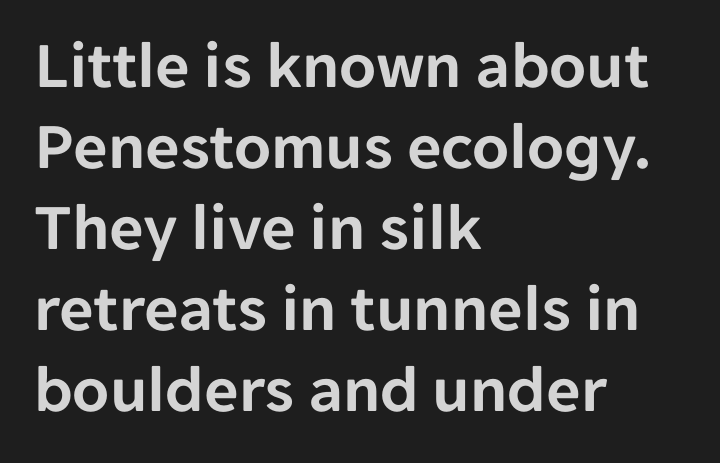
The image shows 67 px sans-serif type, upright; set left-aligned, line spacing 1.21x, normal letter spacing, not underlined; low stroke contrast and a medium x-height.
